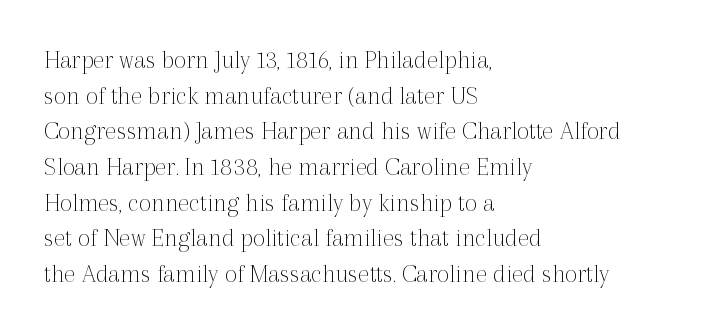
The image shows 27 px text type, upright; set left-aligned, normal line spacing (1.32x), normal letter spacing, not underlined.
